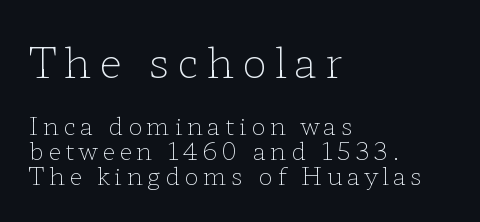
Q: Is the text bold? A: No.
Q: Is the text italic (slanted)? A: No, it is upright.
Q: Is the typeface a serif or a sans-serif typeface? A: Serif.
Q: Is the text underlined? A: No.
Q: How is the paragraph aligned? A: Left-aligned.
Q: Is the spacing between lines tight, normal or loose? A: Tight.
Q: Which block of text is set in a larger size, the first (top) or the second (bottom)? A: The first (top) one.
Q: Width (condensed, normal, or wide)? A: Wide.
Q: Stroke contrast? A: Low.
Q: x-height? A: Medium.
Q: Monospaced? A: No.
